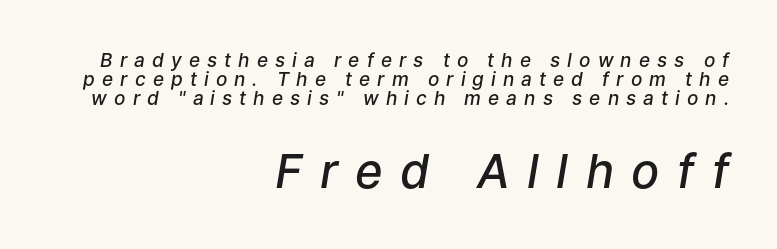
The typesetter chose a ragged-left arrangement here. Vertically, the passage feels compressed, each row crowding the next. Slightly chunky letters — semibold, I'd say, not full bold. Is the type slanted? Yes — the strokes lean at a clear angle. These lines have a slow, spaced-out rhythm from letter to letter.
